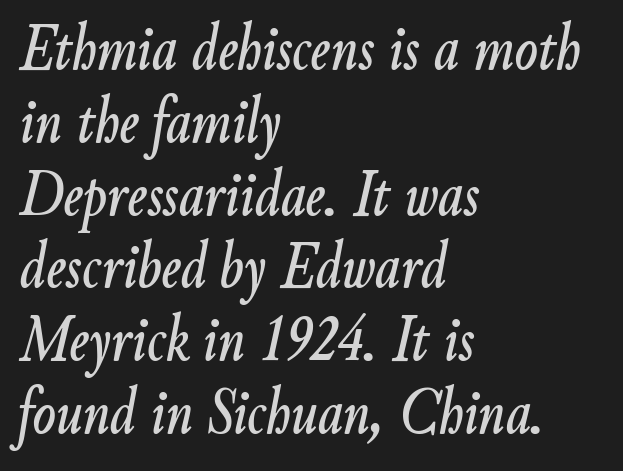
Q: Is the text italic (slanted)? A: Yes, it leans right by about 9 degrees.
Q: Is the text underlined? A: No.
Q: How is the paragraph aligned? A: Left-aligned.
Q: Is the spacing between letters normal or unusually wide? A: Normal.
Q: Is the spacing between lines tight, normal or loose? A: Tight.
Q: Width (condensed, normal, or wide)? A: Condensed.
Q: Stroke contrast? A: Low.
Q: x-height? A: Small.
Q: Monospaced? A: No.
